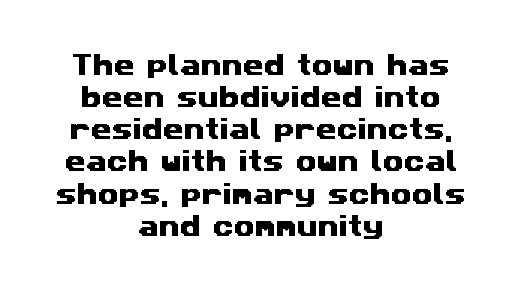
The image shows 24 px text type; set centered, normal line spacing (1.34x), normal letter spacing, not underlined.
